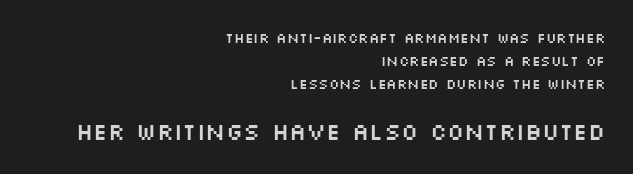
The image shows 23 px text type, upright; set right-aligned, normal line spacing (1.65x), normal letter spacing, not underlined; the second (bottom) block is 1.64x larger.
